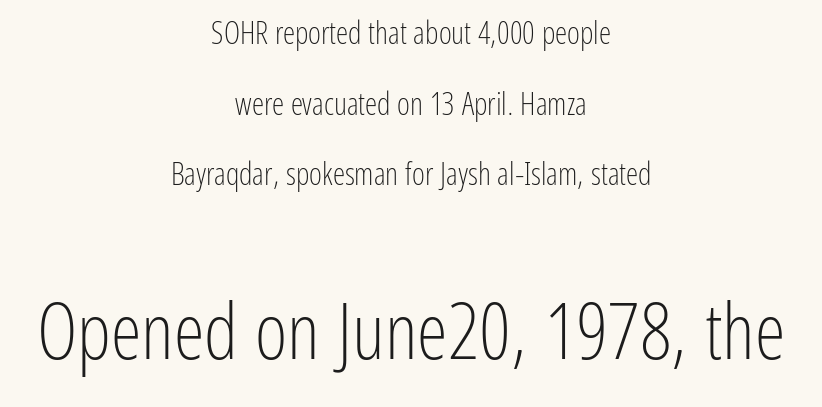
{"serif": "no", "italic": "no", "bold": "no", "weight": "light", "width": "condensed", "stroke_contrast": "low", "x_height": "medium", "monospaced": "no", "underline": "no", "align": "center", "line_spacing": "loose", "line_spacing_ratio": 2.28, "letter_spacing": "normal", "letter_spacing_em": 0.0, "larger_block": "second", "size_ratio": 2.52, "glyph_px": 78}
